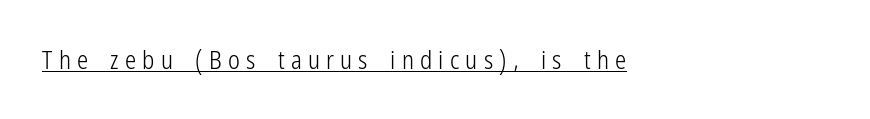
Q: Is the text bold? A: No.
Q: Is the text italic (slanted)? A: No, it is upright.
Q: Is the text underlined? A: Yes.
Q: How is the paragraph aligned? A: Left-aligned.
Q: Is the spacing between letters normal or unusually wide? A: Unusually wide.
